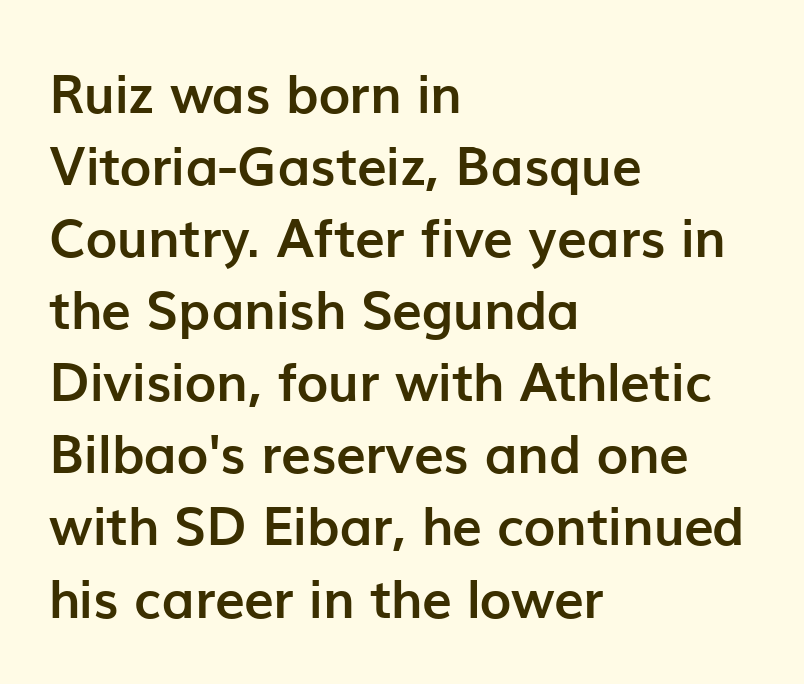
The image shows 53 px semibold sans-serif type, upright; set left-aligned, normal line spacing (1.36x), normal letter spacing, not underlined; low stroke contrast and a medium x-height.
